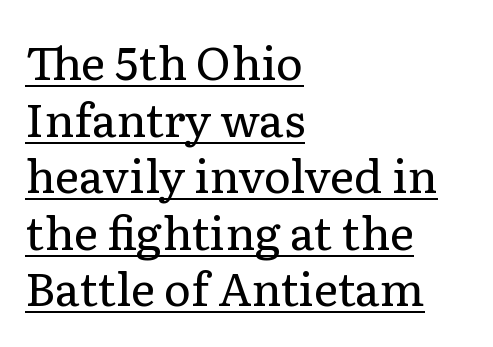
{"serif": "yes", "italic": "no", "bold": "no", "weight": "regular", "width": "normal", "stroke_contrast": "low", "x_height": "medium", "monospaced": "no", "underline": "yes", "align": "left", "line_spacing_ratio": 1.23, "letter_spacing": "normal", "letter_spacing_em": 0.0, "glyph_px": 46}
